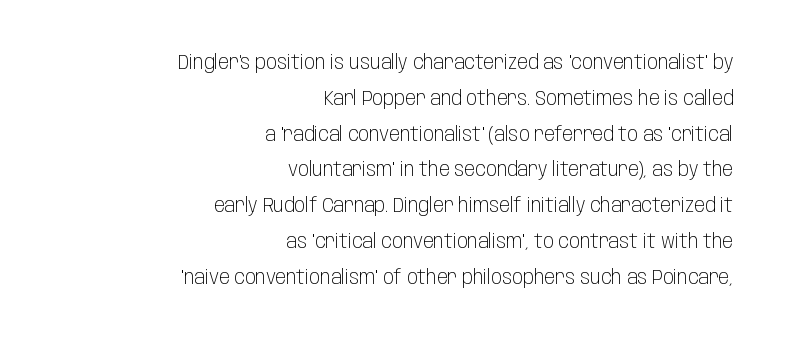
The rag falls on the left side of this text block. Weight: not bold — regular or lighter. Posture: vertical. The tracking reads as untouched default to a designer's eye.
